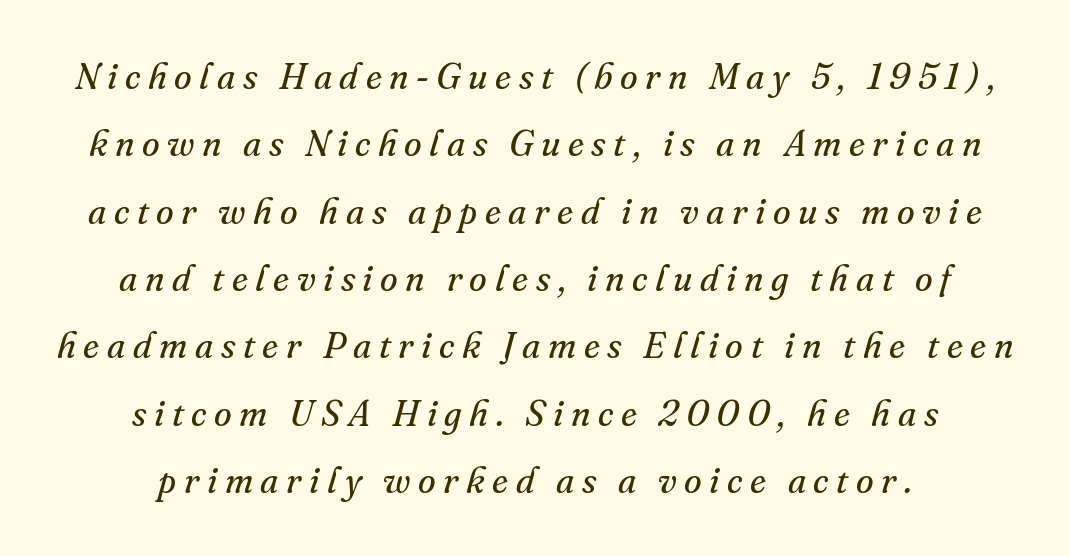
Q: Is the text bold? A: No.
Q: Is the text italic (slanted)? A: Yes, it leans right by about 16 degrees.
Q: Is the typeface a serif or a sans-serif typeface? A: Serif.
Q: Is the text underlined? A: No.
Q: How is the paragraph aligned? A: Centered.
Q: Is the spacing between letters normal or unusually wide? A: Unusually wide.
Q: Width (condensed, normal, or wide)? A: Normal.
Q: Stroke contrast? A: Medium.
Q: x-height? A: Small.
Q: Monospaced? A: No.
